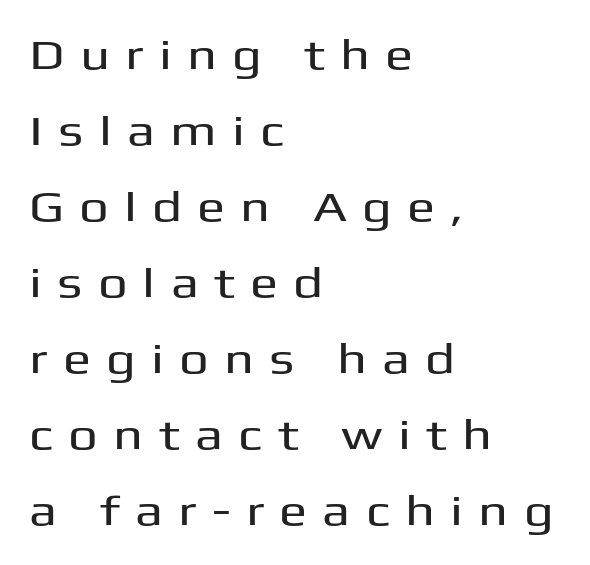
{"serif": "no", "italic": "no", "width": "wide", "stroke_contrast": "medium", "x_height": "medium", "monospaced": "no", "underline": "no", "align": "left", "line_spacing_ratio": 1.81, "letter_spacing": "wide", "letter_spacing_em": 0.36, "glyph_px": 42}
